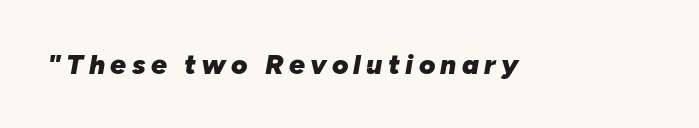
The lettering tilts uniformly, giving the passage an italic look. Decoration check: the copy has no underline. Character widths vary here, with narrow letters taking less room than wide ones. On the weight axis this lands at bold, roughly 700.
